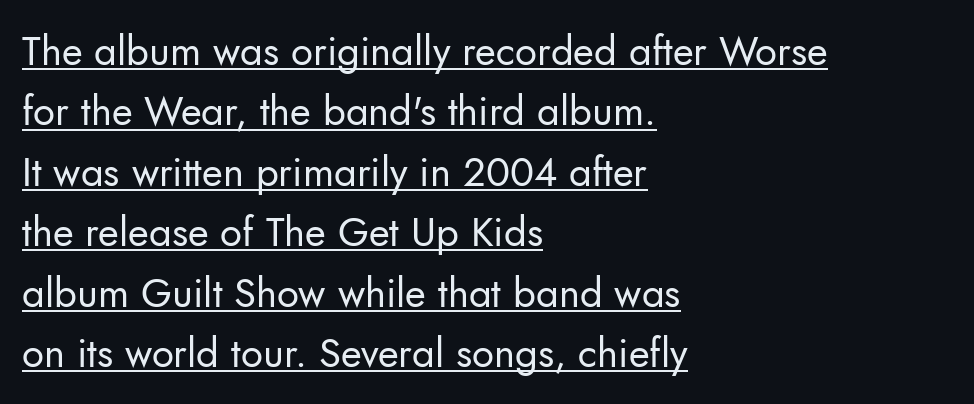
Q: Is the text bold? A: No.
Q: Is the text italic (slanted)? A: No, it is upright.
Q: Is the typeface a serif or a sans-serif typeface? A: Sans-serif.
Q: Is the text underlined? A: Yes.
Q: How is the paragraph aligned? A: Left-aligned.
Q: Is the spacing between letters normal or unusually wide? A: Normal.
Q: Is the spacing between lines tight, normal or loose? A: Normal.
Q: Width (condensed, normal, or wide)? A: Normal.
Q: Stroke contrast? A: Low.
Q: x-height? A: Small.
Q: Monospaced? A: No.
